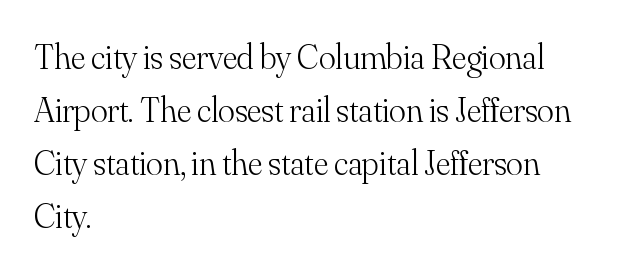
{"serif": "yes", "italic": "no", "bold": "no", "weight": "light", "width": "normal", "stroke_contrast": "medium", "x_height": "small", "monospaced": "no", "underline": "no", "align": "left", "line_spacing": "normal", "line_spacing_ratio": 1.51, "letter_spacing": "normal", "letter_spacing_em": 0.0, "glyph_px": 35}
